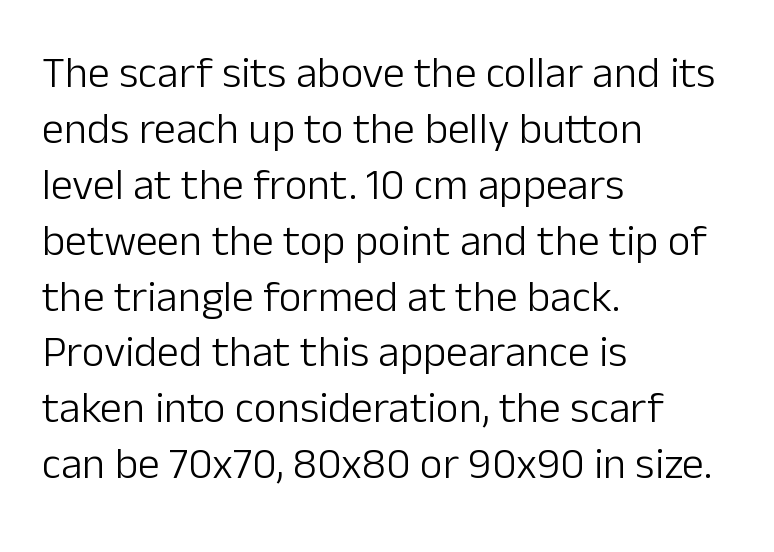
No italicization has been applied; the sample stays upright. Nobody drew a line under any word here. Check where the strokes stop: nothing finishes them off — pure sans. Weight: in the light-to-regular range. Vertical spacing — default.
